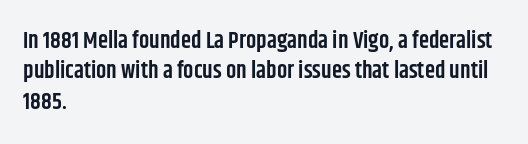
Q: Is the text bold? A: Semi-bold.
Q: Is the text italic (slanted)? A: No, it is upright.
Q: Is the text underlined? A: No.
Q: How is the paragraph aligned? A: Left-aligned.
Q: Is the spacing between letters normal or unusually wide? A: Normal.
Q: Is the spacing between lines tight, normal or loose? A: Normal.
